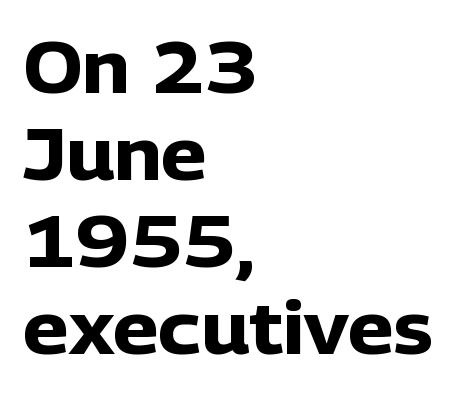
{"serif": "no", "italic": "no", "bold": "yes", "weight": "heavy", "width": "normal", "stroke_contrast": "low", "x_height": "medium", "monospaced": "no", "underline": "no", "align": "left", "line_spacing_ratio": 1.21, "letter_spacing": "normal", "letter_spacing_em": 0.0, "glyph_px": 72}
